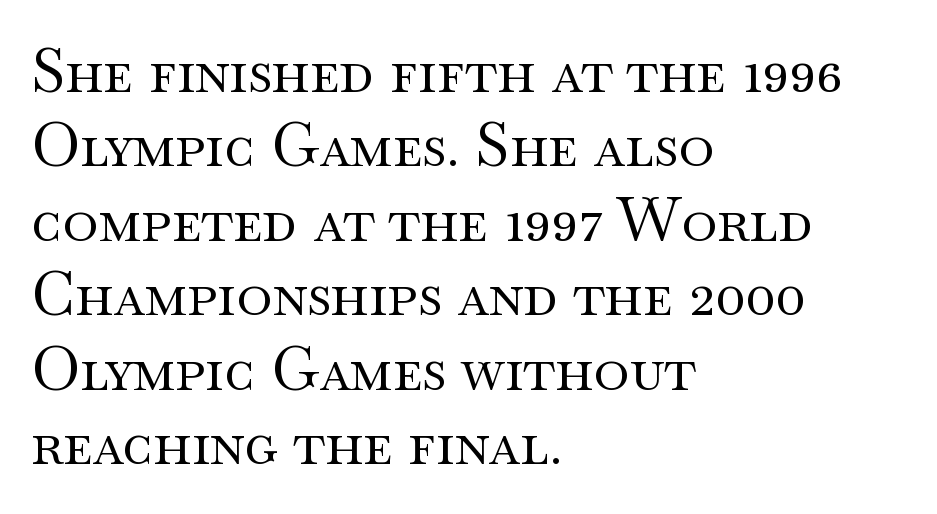
Quick note: not italic, upright. Here the designer chose a conventional face with non-uniform glyph widths. Note: serifs present on the glyphs. A quiet, ordinary-to-light weight characterises the typeface.
